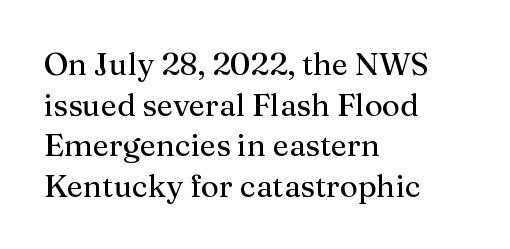
{"serif": "yes", "italic": "no", "width": "normal", "stroke_contrast": "medium", "x_height": "medium", "monospaced": "no", "underline": "no", "align": "left", "line_spacing": "normal", "line_spacing_ratio": 1.31, "letter_spacing": "normal", "letter_spacing_em": 0.0, "glyph_px": 31}
